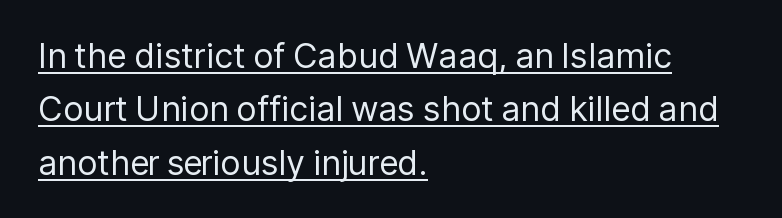
Q: Is the text bold? A: No.
Q: Is the text italic (slanted)? A: No, it is upright.
Q: Is the typeface a serif or a sans-serif typeface? A: Sans-serif.
Q: Is the text underlined? A: Yes.
Q: How is the paragraph aligned? A: Left-aligned.
Q: Is the spacing between letters normal or unusually wide? A: Normal.
Q: Is the spacing between lines tight, normal or loose? A: Normal.
Q: Width (condensed, normal, or wide)? A: Normal.
Q: Stroke contrast? A: Low.
Q: x-height? A: Medium.
Q: Monospaced? A: No.
